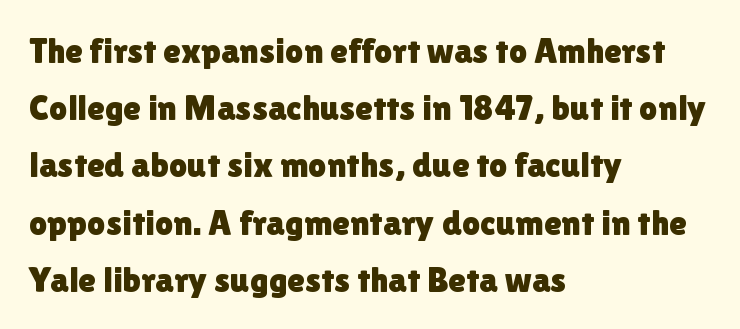
Q: Is the text italic (slanted)? A: No, it is upright.
Q: Is the typeface a serif or a sans-serif typeface? A: Sans-serif.
Q: Is the text underlined? A: No.
Q: How is the paragraph aligned? A: Left-aligned.
Q: Is the spacing between letters normal or unusually wide? A: Normal.
Q: Is the spacing between lines tight, normal or loose? A: Normal.
Q: Width (condensed, normal, or wide)? A: Normal.
Q: Stroke contrast? A: Low.
Q: x-height? A: Medium.
Q: Monospaced? A: No.
